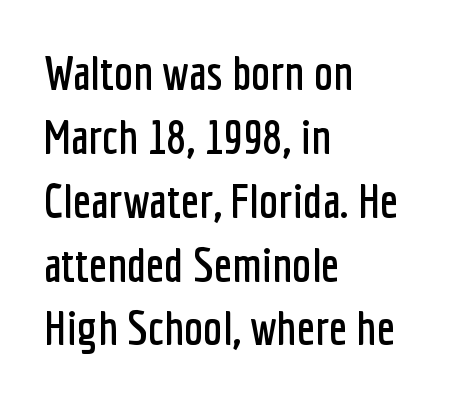
The image shows 48 px condensed sans-serif type, upright; set left-aligned, normal line spacing (1.33x), normal letter spacing, not underlined; low stroke contrast and a medium x-height.
